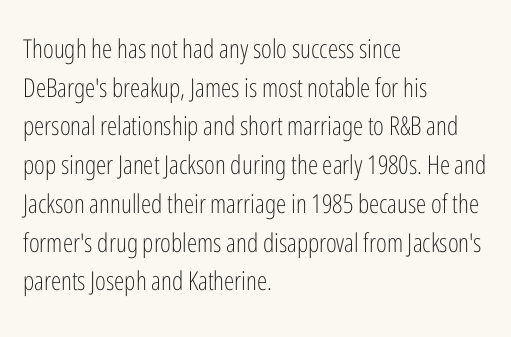
The image shows 26 px text type, upright; set left-aligned, normal line spacing (1.49x), normal letter spacing, not underlined.
